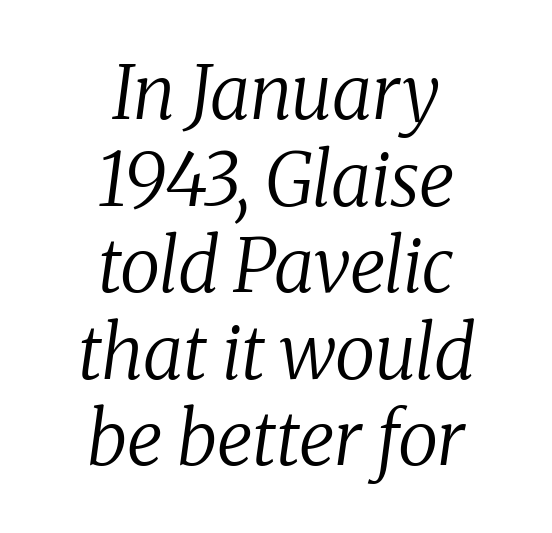
{"serif": "yes", "italic": "yes", "lean": "right", "slant_degrees": 8, "bold": "no", "weight": "regular", "width": "normal", "stroke_contrast": "medium", "x_height": "medium", "monospaced": "no", "underline": "no", "align": "center", "line_spacing_ratio": 1.17, "letter_spacing": "normal", "letter_spacing_em": 0.0, "glyph_px": 74}
